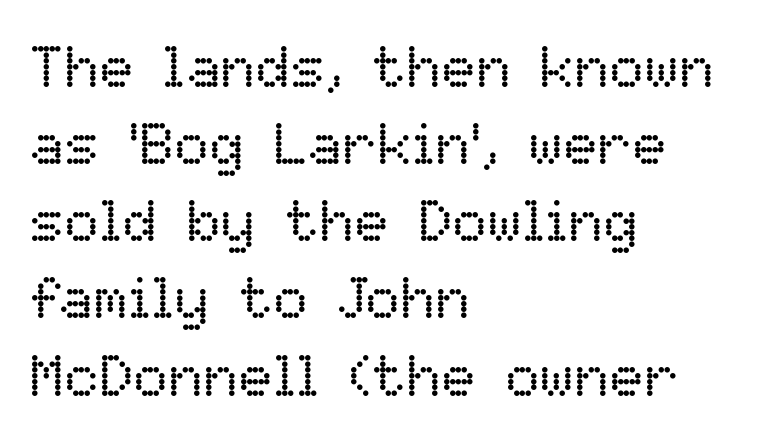
The image shows 58 px regular-weight type, upright; set left-aligned, normal line spacing (1.33x), normal letter spacing, not underlined; low stroke contrast and a medium x-height.
